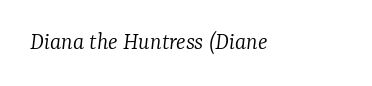
The image shows 25 px text type, italic (leaning right); set normal letter spacing, not underlined.
